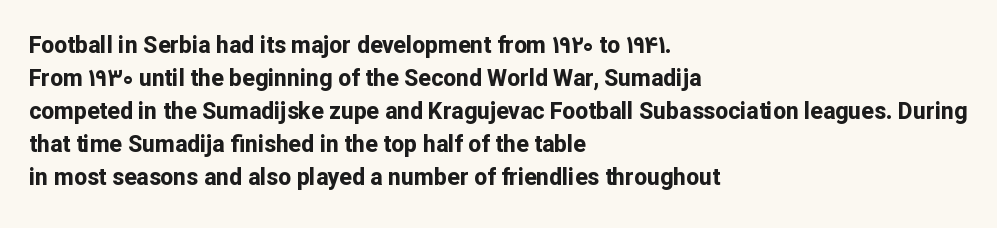
Q: Is the text bold? A: Yes.
Q: Is the text italic (slanted)? A: No, it is upright.
Q: Is the text underlined? A: No.
Q: How is the paragraph aligned? A: Left-aligned.
Q: Is the spacing between letters normal or unusually wide? A: Normal.
Q: Is the spacing between lines tight, normal or loose? A: Normal.
